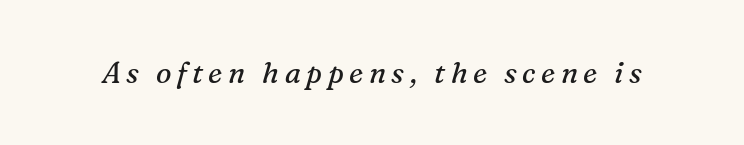
The image shows 29 px regular-weight serif type, italic (leaning right); set not underlined; medium stroke contrast and a medium x-height.
